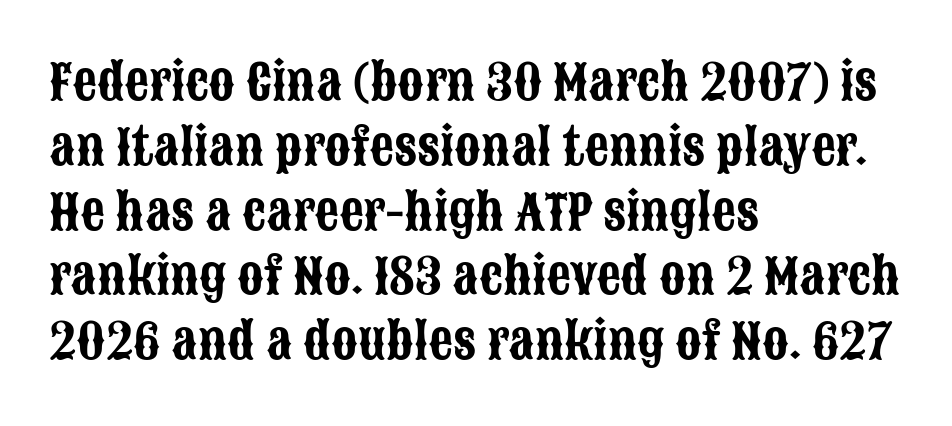
{"serif": "no", "italic": "no", "width": "condensed", "stroke_contrast": "low", "x_height": "large", "monospaced": "no", "underline": "no", "align": "left", "line_spacing": "normal", "line_spacing_ratio": 1.35, "letter_spacing": "normal", "letter_spacing_em": 0.0, "glyph_px": 48}
